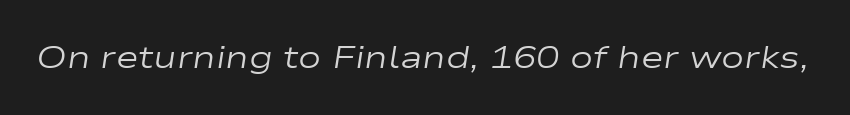
The image shows 31 px regular-weight, wide type, italic (leaning right); set normal letter spacing, not underlined; low stroke contrast and a medium x-height.
